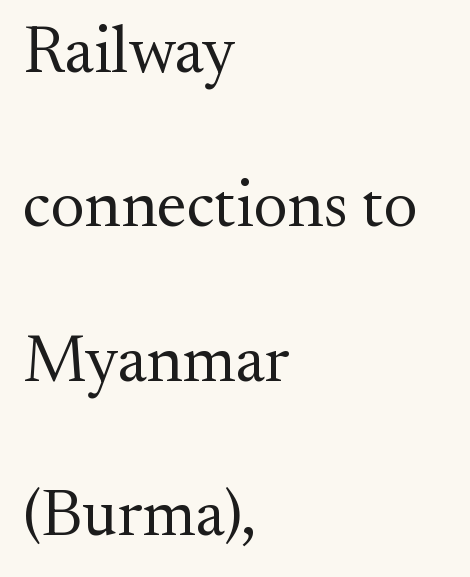
Q: Is the text bold? A: No.
Q: Is the text italic (slanted)? A: No, it is upright.
Q: Is the typeface a serif or a sans-serif typeface? A: Serif.
Q: Is the text underlined? A: No.
Q: How is the paragraph aligned? A: Left-aligned.
Q: Is the spacing between letters normal or unusually wide? A: Normal.
Q: Is the spacing between lines tight, normal or loose? A: Loose.
Q: Width (condensed, normal, or wide)? A: Normal.
Q: Stroke contrast? A: Medium.
Q: x-height? A: Small.
Q: Monospaced? A: No.
